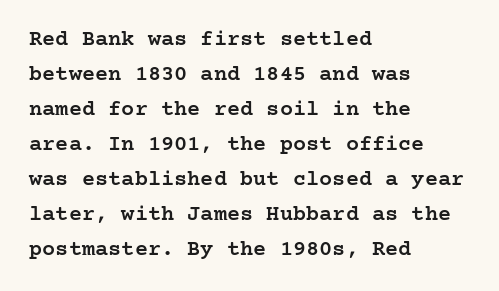
Q: Is the text bold? A: Semi-bold.
Q: Is the text italic (slanted)? A: No, it is upright.
Q: Is the text underlined? A: No.
Q: How is the paragraph aligned? A: Left-aligned.
Q: Is the spacing between letters normal or unusually wide? A: Normal.
Q: Is the spacing between lines tight, normal or loose? A: Normal.
